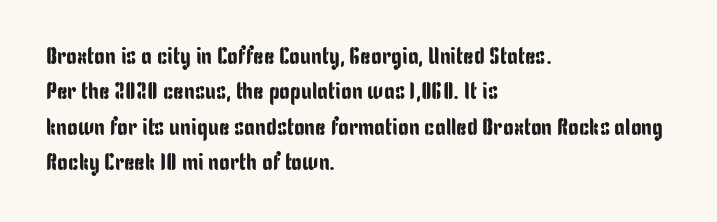
Q: Is the text italic (slanted)? A: No, it is upright.
Q: Is the text underlined? A: No.
Q: How is the paragraph aligned? A: Left-aligned.
Q: Is the spacing between letters normal or unusually wide? A: Normal.
Q: Is the spacing between lines tight, normal or loose? A: Normal.
